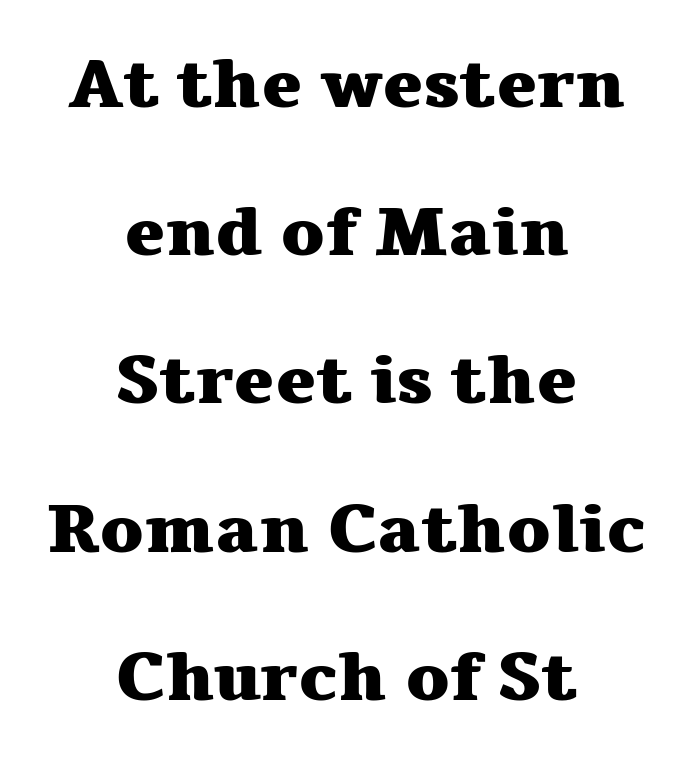
Q: Is the text bold? A: Yes.
Q: Is the text italic (slanted)? A: No, it is upright.
Q: Is the typeface a serif or a sans-serif typeface? A: Serif.
Q: Is the text underlined? A: No.
Q: How is the paragraph aligned? A: Centered.
Q: Is the spacing between letters normal or unusually wide? A: Normal.
Q: Is the spacing between lines tight, normal or loose? A: Loose.
Q: Width (condensed, normal, or wide)? A: Wide.
Q: Stroke contrast? A: Medium.
Q: x-height? A: Medium.
Q: Monospaced? A: No.
